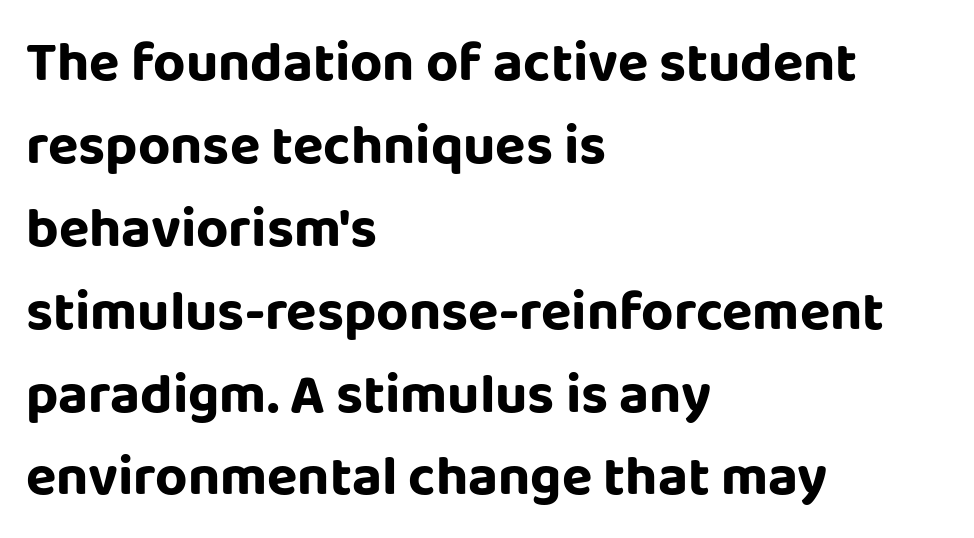
Teacher's note: observe the even left margin — that is flush-left alignment. Default kerning and tracking; the words read as compact shapes. Is there much room between lines? A standard amount, neither cramped nor airy. Upright lettering throughout.
